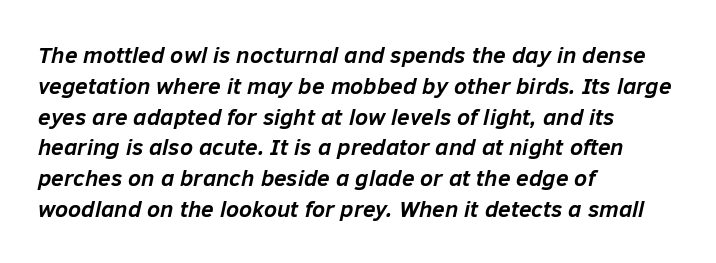
Q: Is the text bold? A: Yes.
Q: Is the text italic (slanted)? A: Yes, it leans right by about 12 degrees.
Q: Is the text underlined? A: No.
Q: How is the paragraph aligned? A: Left-aligned.
Q: Is the spacing between letters normal or unusually wide? A: Normal.
Q: Is the spacing between lines tight, normal or loose? A: Normal.
